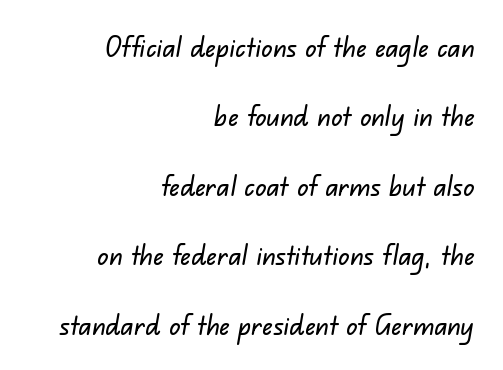
Q: Is the typeface a serif or a sans-serif typeface? A: Sans-serif.
Q: Is the text underlined? A: No.
Q: How is the paragraph aligned? A: Right-aligned.
Q: Is the spacing between letters normal or unusually wide? A: Normal.
Q: Is the spacing between lines tight, normal or loose? A: Loose.
Q: Width (condensed, normal, or wide)? A: Normal.
Q: Stroke contrast? A: Low.
Q: x-height? A: Small.
Q: Monospaced? A: No.
